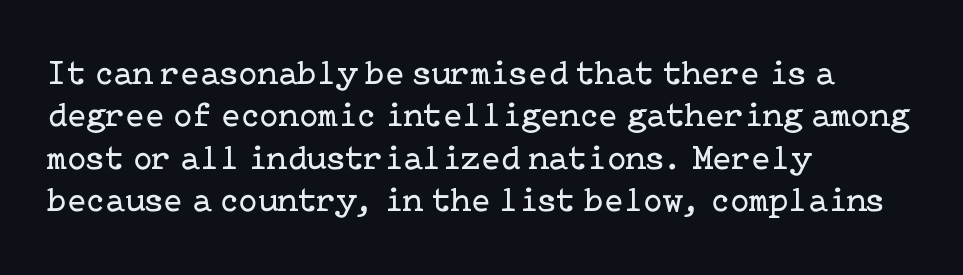
The image shows 35 px regular-weight serif type, upright; set left-aligned, line spacing 1.21x, normal letter spacing, not underlined; low stroke contrast and a medium x-height.
